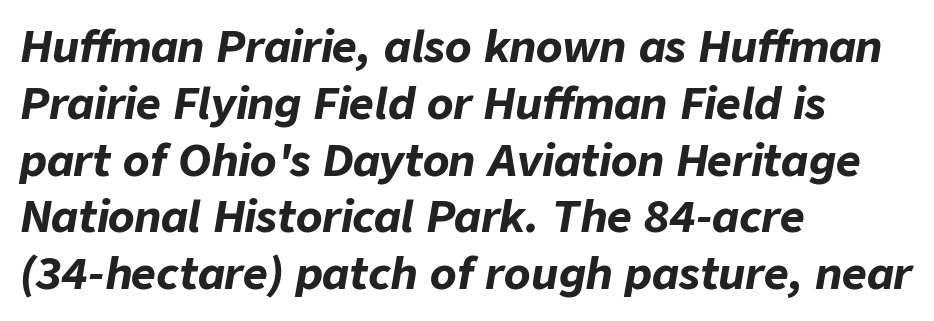
Italic: yes, the glyphs are oblique. Inter-character spacing is left at the font's built-in metrics. Weight: bold. Proportional: the letters do not fall into vertical columns.
